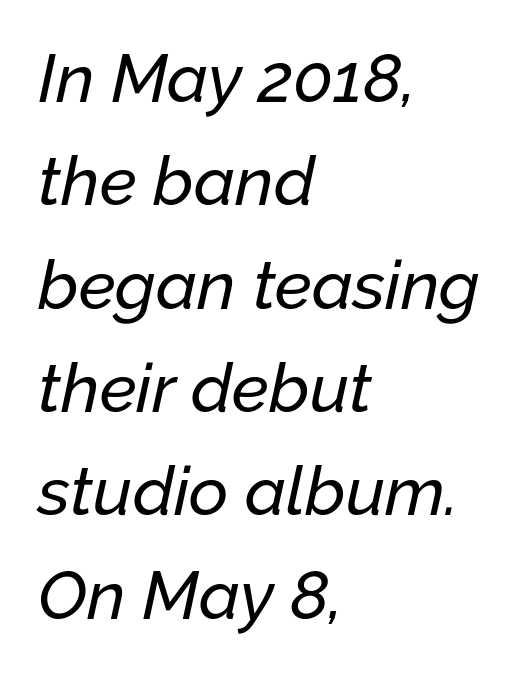
The passage shown is not underscored anywhere. Line spacing here is normal. Honestly, the letter spacing is just normal — you wouldn't notice it. These lines are set flush left with a ragged right edge. If you drew a line through each stem, it would be angled.
